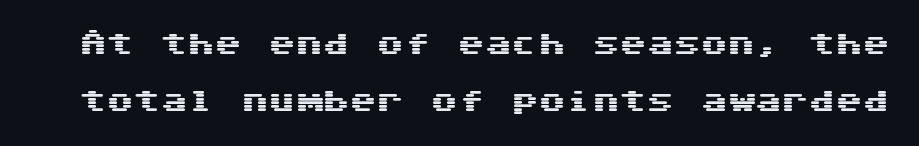
The image shows 27 px text type, upright; set loose line spacing (2.12x), normal letter spacing, not underlined.
